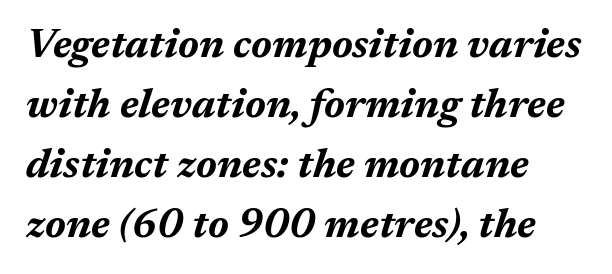
The image shows 41 px bold type, italic (leaning right); set left-aligned, normal line spacing (1.46x), normal letter spacing, not underlined; medium stroke contrast and a medium x-height.
